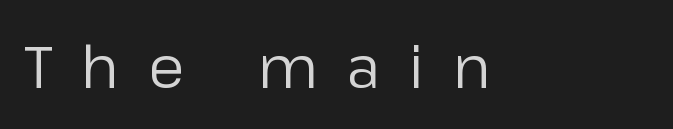
Q: Is the text bold? A: No.
Q: Is the text italic (slanted)? A: No, it is upright.
Q: Is the typeface a serif or a sans-serif typeface? A: Sans-serif.
Q: Is the text underlined? A: No.
Q: How is the paragraph aligned? A: Left-aligned.
Q: Is the spacing between letters normal or unusually wide? A: Unusually wide.
Q: Width (condensed, normal, or wide)? A: Normal.
Q: Stroke contrast? A: Low.
Q: x-height? A: Medium.
Q: Monospaced? A: No.
